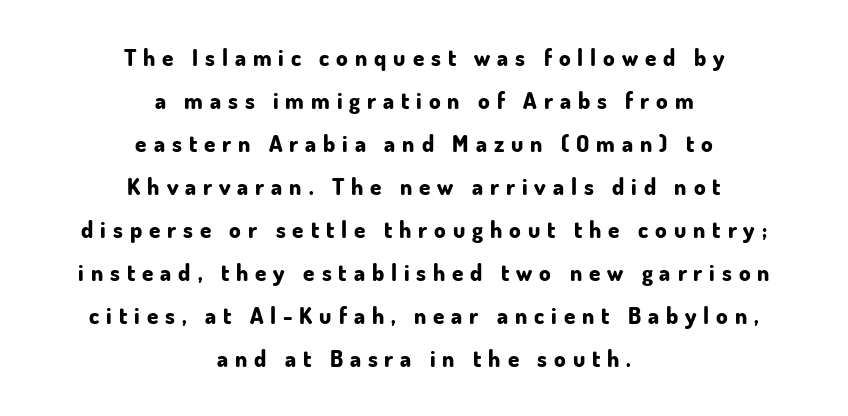
The image shows 23 px bold type, upright; set centered, line spacing 1.87x, unusually wide letter spacing (+0.3 em), not underlined.
